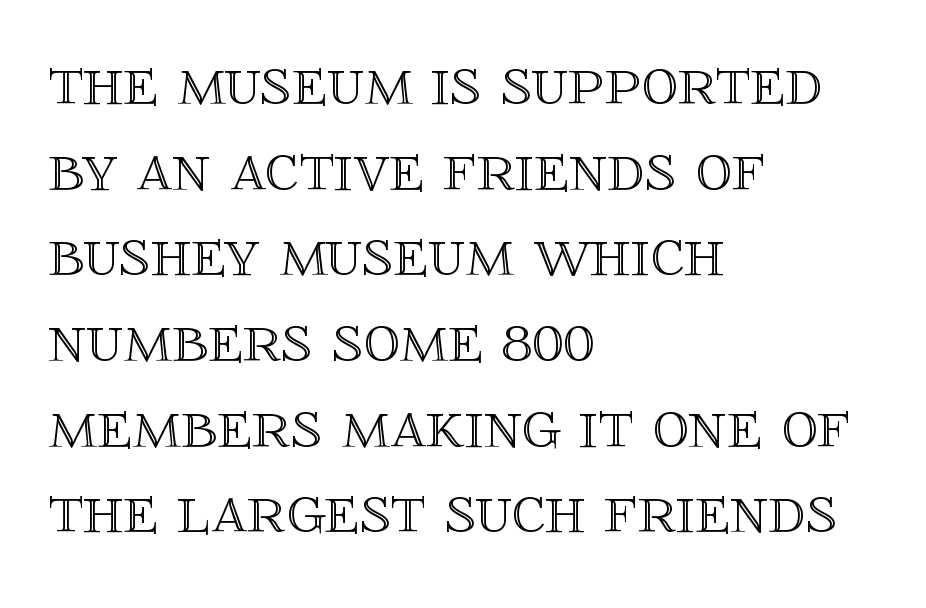
{"italic": "no", "width": "normal", "x_height": "large", "monospaced": "no", "underline": "no", "align": "left", "line_spacing_ratio": 1.19, "letter_spacing": "normal", "letter_spacing_em": 0.0, "glyph_px": 72}
